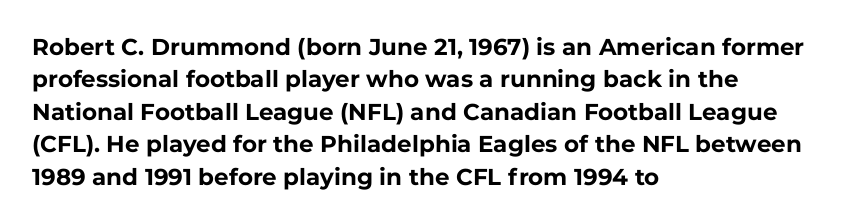
Q: Is the text bold? A: Yes.
Q: Is the text italic (slanted)? A: No, it is upright.
Q: Is the text underlined? A: No.
Q: How is the paragraph aligned? A: Left-aligned.
Q: Is the spacing between letters normal or unusually wide? A: Normal.
Q: Is the spacing between lines tight, normal or loose? A: Normal.
